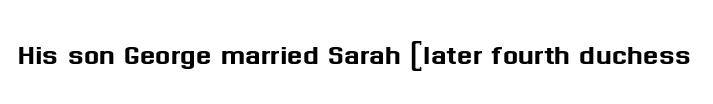
Q: Is the text italic (slanted)? A: No, it is upright.
Q: Is the typeface a serif or a sans-serif typeface? A: Sans-serif.
Q: Is the text underlined? A: No.
Q: Is the spacing between letters normal or unusually wide? A: Normal.
Q: Width (condensed, normal, or wide)? A: Normal.
Q: Stroke contrast? A: Medium.
Q: x-height? A: Medium.
Q: Monospaced? A: No.
